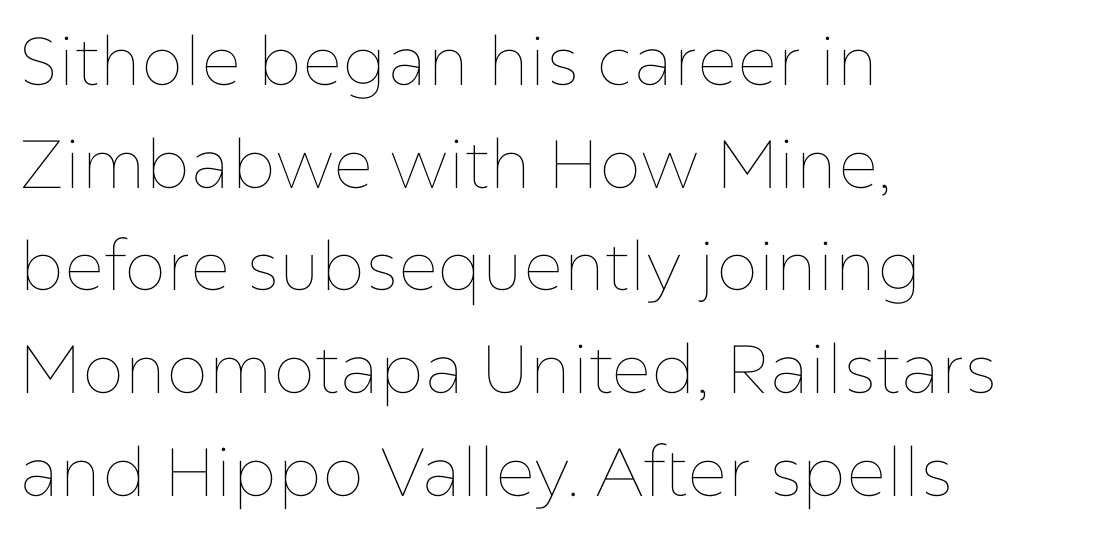
The image shows 68 px thin type, upright; set left-aligned, normal line spacing (1.51x), normal letter spacing, not underlined; low stroke contrast and a medium x-height.
